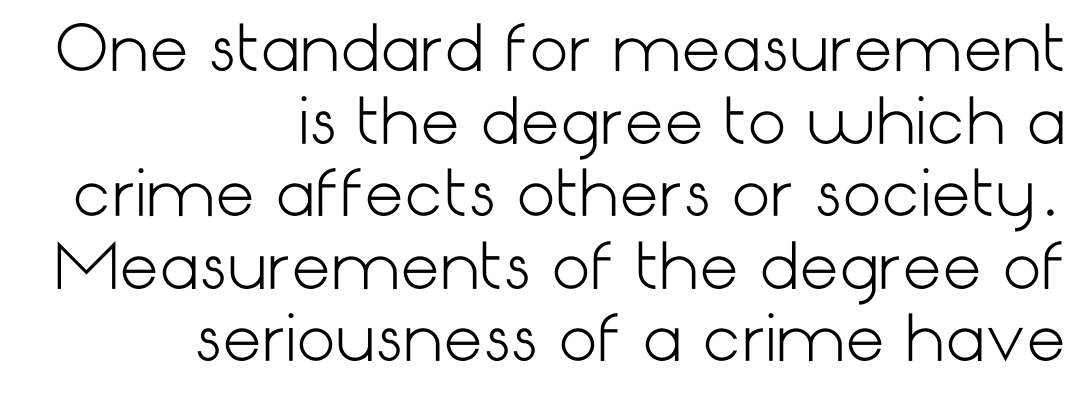
The image shows 62 px light sans-serif type, upright; set right-aligned, line spacing 1.17x, normal letter spacing, not underlined; low stroke contrast and a medium x-height.
